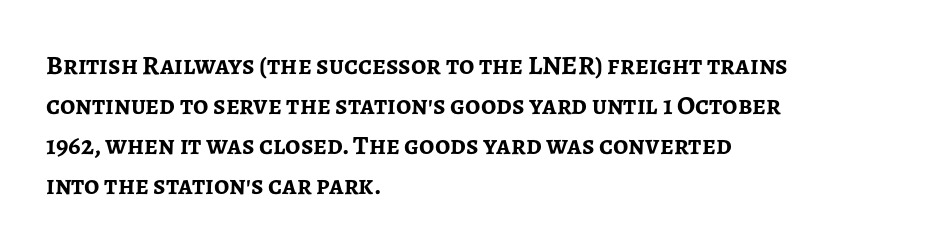
{"italic": "no", "bold": "yes", "underline": "no", "align": "left", "line_spacing": "normal", "line_spacing_ratio": 1.48, "letter_spacing": "normal", "letter_spacing_em": 0.0, "glyph_px": 27}
